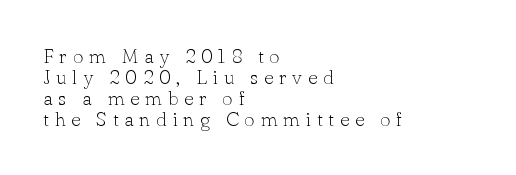
{"italic": "no", "bold": "no", "underline": "no", "align": "left", "line_spacing": "tight", "line_spacing_ratio": 1.05, "letter_spacing": "wide", "letter_spacing_em": 0.3, "glyph_px": 20}
